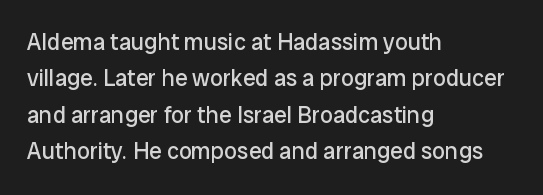
Compared with typical paragraphs, the rows here are spaced about the same. The letterforms sit at book weight or below. Ascenders rise straight up at ninety degrees. The lines are quadded left. Check the space under the baseline: it is left empty. Tracking value appears to be zero — textbook default spacing.
